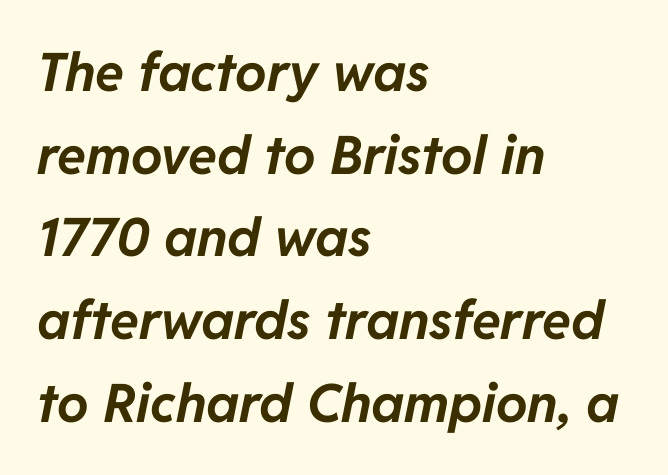
Q: Is the text bold? A: Yes.
Q: Is the text italic (slanted)? A: Yes, it leans right by about 11 degrees.
Q: Is the text underlined? A: No.
Q: How is the paragraph aligned? A: Left-aligned.
Q: Is the spacing between letters normal or unusually wide? A: Normal.
Q: Is the spacing between lines tight, normal or loose? A: Normal.
Q: Width (condensed, normal, or wide)? A: Normal.
Q: Stroke contrast? A: Low.
Q: x-height? A: Medium.
Q: Monospaced? A: No.
